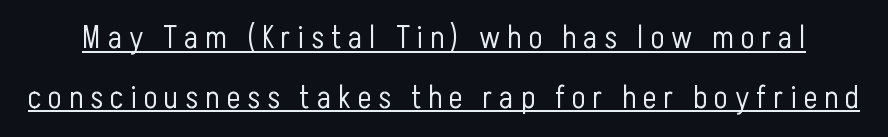
Q: Is the text bold? A: No.
Q: Is the text italic (slanted)? A: No, it is upright.
Q: Is the typeface a serif or a sans-serif typeface? A: Sans-serif.
Q: Is the text underlined? A: Yes.
Q: Is the spacing between letters normal or unusually wide? A: Unusually wide.
Q: Width (condensed, normal, or wide)? A: Condensed.
Q: Stroke contrast? A: Low.
Q: x-height? A: Medium.
Q: Monospaced? A: No.
